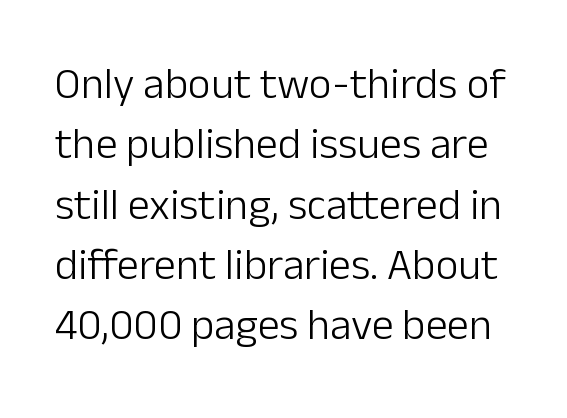
Do the letters lean? They stand straight. The letterforms sit shoulder to shoulder at normal distance. The face looks like a standard text weight, possibly lighter. Is there much room between lines? A standard amount, neither cramped nor airy. Regarding serifs, this sample does without them.
